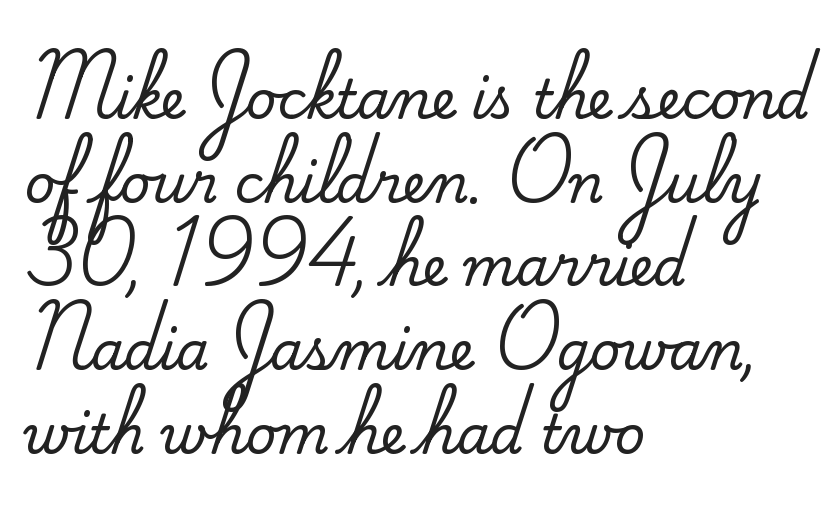
Successive baselines arrive at the customary interval. Just letters on the line, the space beneath them empty. In CSS terms this would be text-align: left. The letters advance in unequal steps, a hallmark of proportional type.
